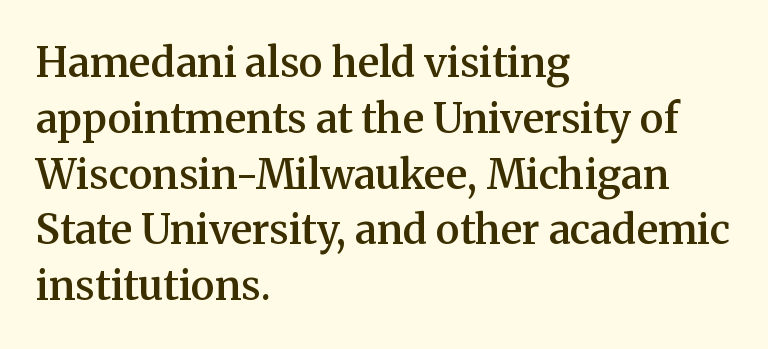
The image shows 41 px semibold serif type, upright; set left-aligned, normal line spacing (1.36x), normal letter spacing, not underlined; medium stroke contrast and a medium x-height.
